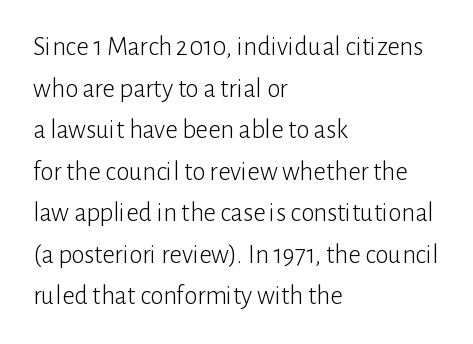
The image shows 27 px text type, upright; set left-aligned, normal line spacing (1.54x), normal letter spacing, not underlined.
